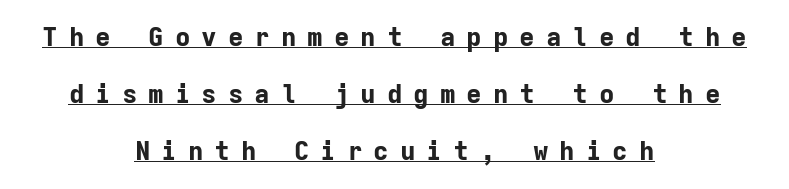
Q: Is the text bold? A: Yes.
Q: Is the text italic (slanted)? A: No, it is upright.
Q: Is the text underlined? A: Yes.
Q: How is the paragraph aligned? A: Centered.
Q: Is the spacing between letters normal or unusually wide? A: Unusually wide.
Q: Is the spacing between lines tight, normal or loose? A: Loose.
